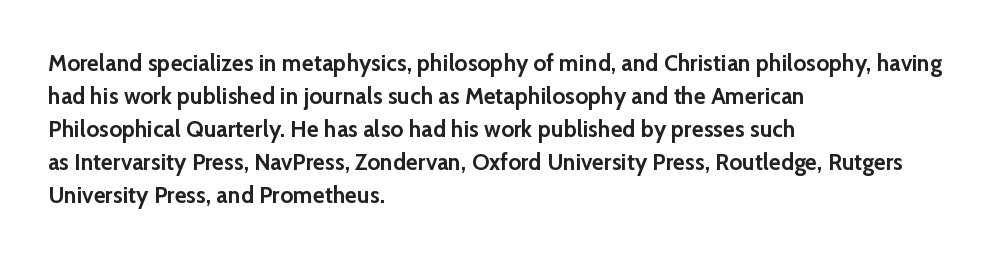
{"italic": "no", "bold": "yes", "underline": "no", "align": "left", "line_spacing": "normal", "line_spacing_ratio": 1.44, "letter_spacing": "normal", "letter_spacing_em": 0.0, "glyph_px": 23}
